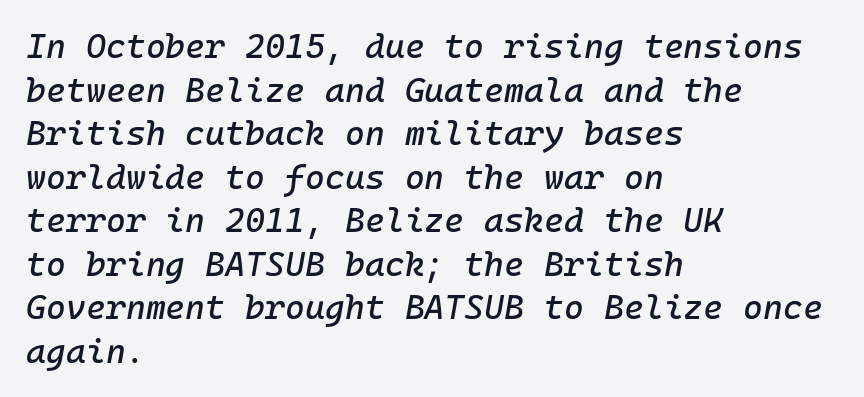
Q: Is the text italic (slanted)? A: Yes, it leans right by about 10 degrees.
Q: Is the text underlined? A: No.
Q: How is the paragraph aligned? A: Left-aligned.
Q: Is the spacing between letters normal or unusually wide? A: Normal.
Q: Is the spacing between lines tight, normal or loose? A: Normal.
Q: Width (condensed, normal, or wide)? A: Normal.
Q: Stroke contrast? A: Low.
Q: x-height? A: Medium.
